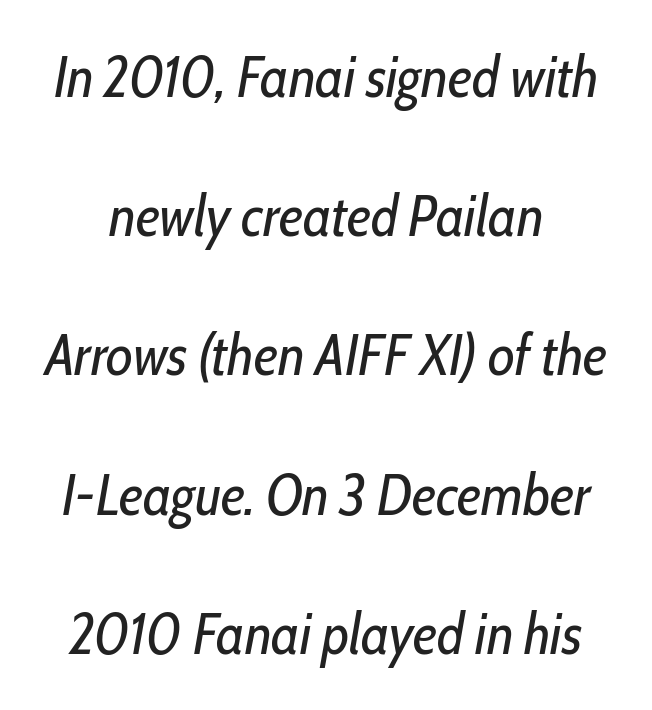
{"italic": "yes", "lean": "right", "slant_degrees": 10, "bold": "no", "weight": "regular", "width": "condensed", "stroke_contrast": "low", "x_height": "medium", "monospaced": "no", "underline": "no", "line_spacing": "loose", "line_spacing_ratio": 2.4, "letter_spacing": "normal", "letter_spacing_em": 0.0, "glyph_px": 58}
